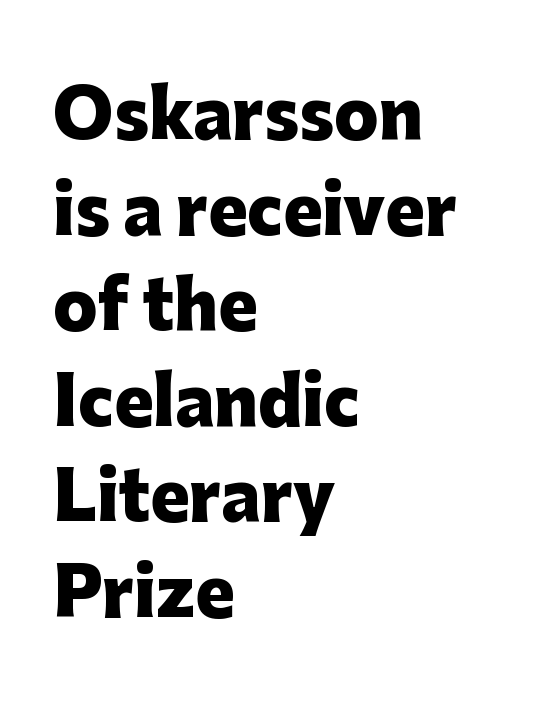
{"serif": "no", "italic": "no", "bold": "yes", "weight": "heavy", "width": "normal", "stroke_contrast": "low", "x_height": "medium", "monospaced": "no", "underline": "no", "align": "left", "line_spacing": "normal", "line_spacing_ratio": 1.47, "letter_spacing": "normal", "letter_spacing_em": 0.0, "glyph_px": 65}
